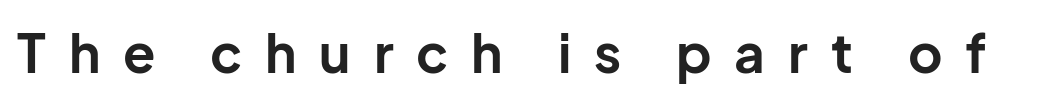
Between one letter and the next there's a generous, obvious gap. A typesetter would call this proportional, since set widths differ per character. A bare baseline throughout the passage. The passage shown is typeset with a sans-serif family.
